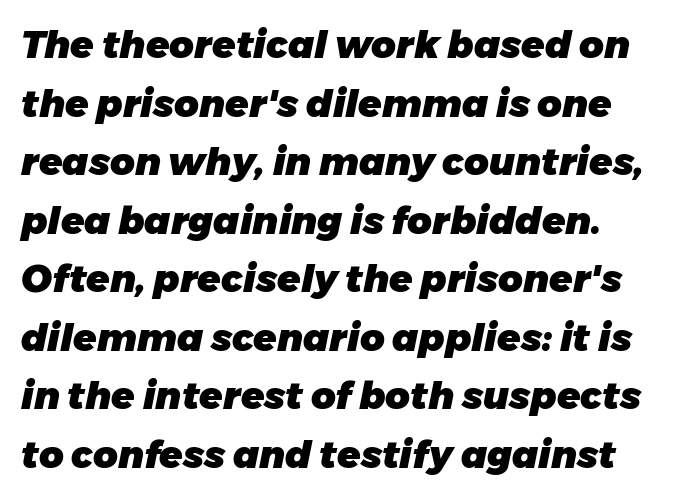
The image shows 38 px heavy type, italic (leaning right); set normal line spacing (1.54x), normal letter spacing, not underlined; low stroke contrast and a medium x-height.
